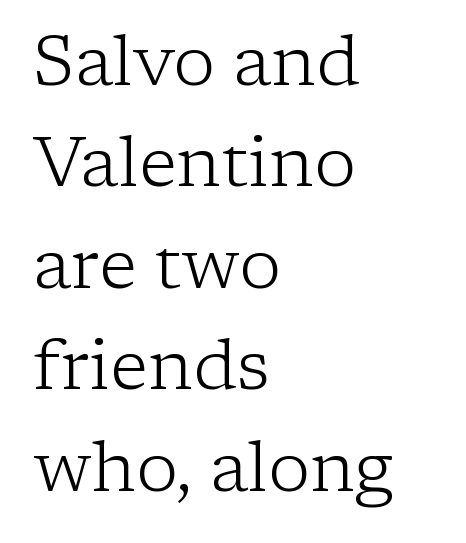
The letters carry serifs — small finishing strokes at the ends of their stems. The font sits on the lighter half of the weight spectrum, regular included. Is there any slant? The stems are plumb. Notice how the passage keeps a crisp vertical edge on the left only. Beneath every word, the page is bare. You could not count columns in this text — the font is proportionally spaced.
